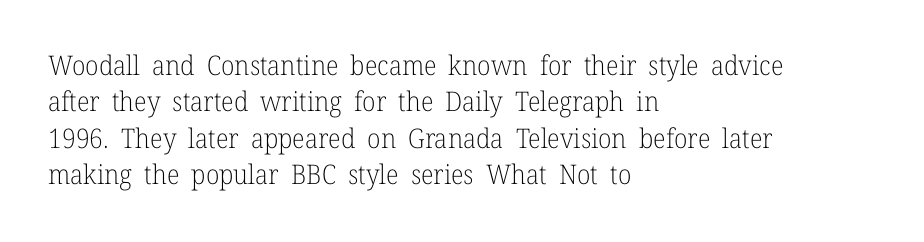
{"italic": "no", "bold": "no", "underline": "no", "align": "left", "line_spacing": "normal", "line_spacing_ratio": 1.35, "letter_spacing": "normal", "letter_spacing_em": 0.0, "glyph_px": 27}
